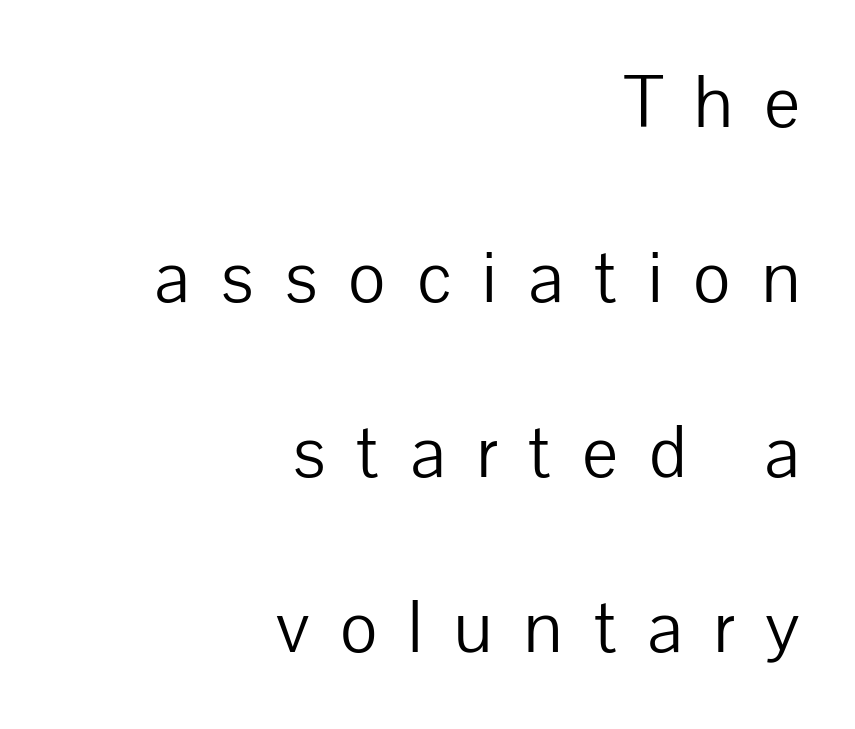
The passage shown stacks its lines with a broad gap. There is plenty of visible air inserted between adjacent glyphs. Letters rest on an invisible, unmarked baseline. The strokes are not fattened; the text isn't bold.
